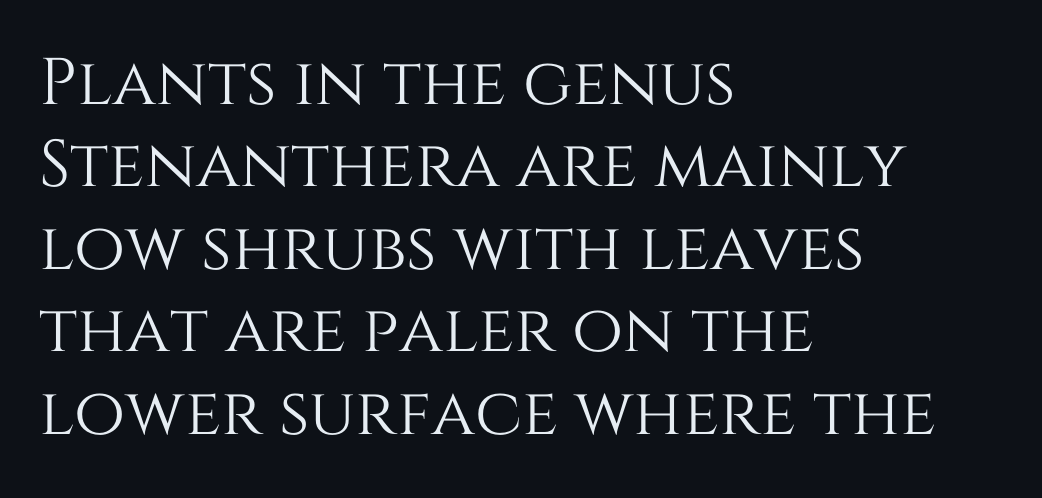
The image shows 66 px text type, upright; set left-aligned, normal line spacing (1.25x), normal letter spacing, not underlined; medium stroke contrast and a large x-height.
